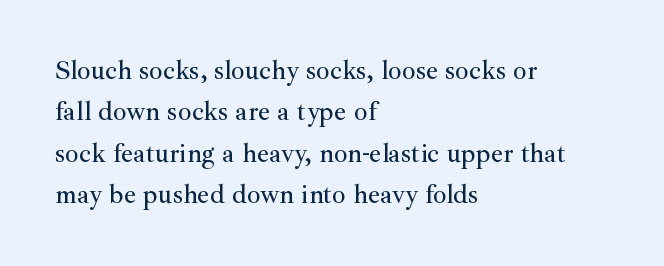
Successive baselines arrive at the customary interval. Short and long lines alike share a common starting point at left. Italic: no, the glyphs are upright roman. Short note: letters normally spaced. Quick note: underline off.
